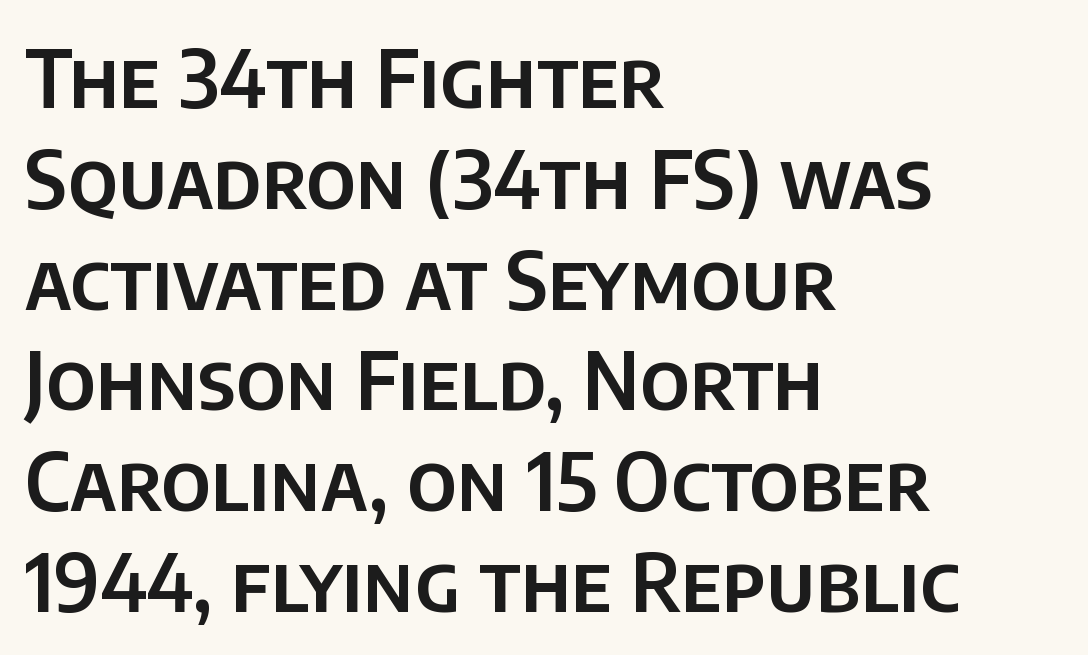
The image shows 80 px sans-serif type, upright; set left-aligned, normal line spacing (1.26x), normal letter spacing, not underlined; low stroke contrast and a large x-height.
